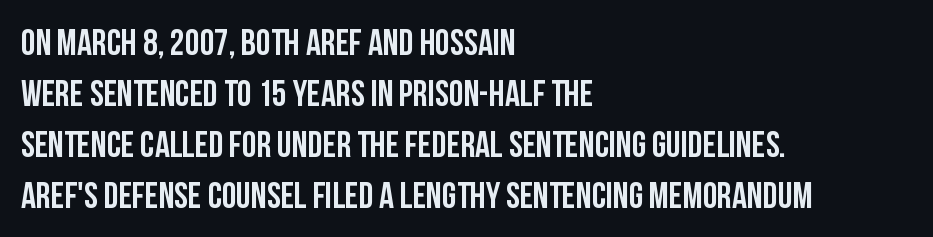
Q: Is the text italic (slanted)? A: No, it is upright.
Q: Is the typeface a serif or a sans-serif typeface? A: Sans-serif.
Q: Is the text underlined? A: No.
Q: How is the paragraph aligned? A: Left-aligned.
Q: Is the spacing between letters normal or unusually wide? A: Normal.
Q: Is the spacing between lines tight, normal or loose? A: Normal.
Q: Width (condensed, normal, or wide)? A: Condensed.
Q: Stroke contrast? A: Low.
Q: x-height? A: Large.
Q: Monospaced? A: No.
